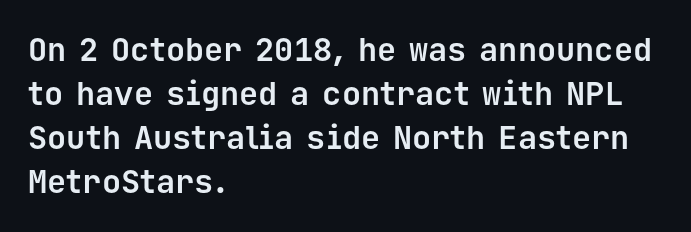
The image shows 32 px bold sans-serif type, upright, monospaced; set left-aligned, normal line spacing (1.38x), normal letter spacing, not underlined; low stroke contrast and a medium x-height.
